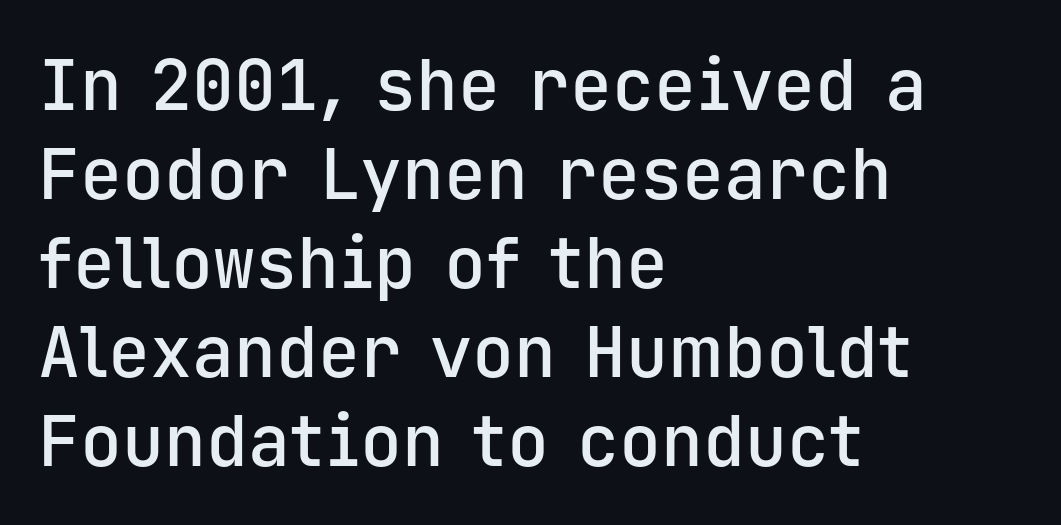
{"serif": "no", "italic": "no", "bold": "semi", "weight": "semibold", "width": "normal", "stroke_contrast": "low", "x_height": "medium", "monospaced": "yes", "underline": "no", "align": "left", "line_spacing": "normal", "line_spacing_ratio": 1.27, "letter_spacing": "normal", "letter_spacing_em": 0.0, "glyph_px": 70}
